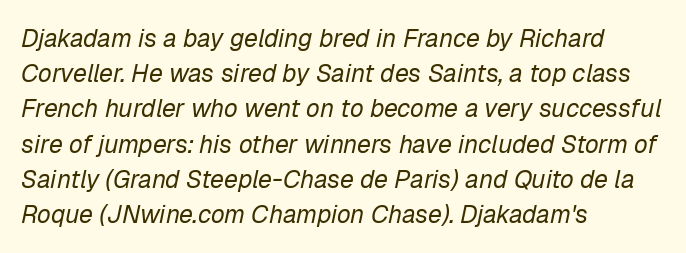
{"italic": "yes", "lean": "right", "slant_degrees": 12, "bold": "no", "underline": "no", "align": "left", "line_spacing": "normal", "line_spacing_ratio": 1.41, "letter_spacing": "normal", "letter_spacing_em": 0.0, "glyph_px": 25}
